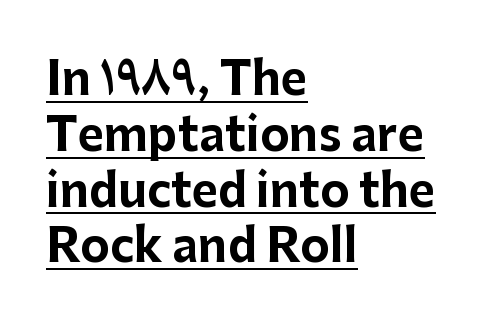
Q: Is the text bold? A: Yes.
Q: Is the text italic (slanted)? A: No, it is upright.
Q: Is the typeface a serif or a sans-serif typeface? A: Sans-serif.
Q: Is the text underlined? A: Yes.
Q: How is the paragraph aligned? A: Left-aligned.
Q: Is the spacing between letters normal or unusually wide? A: Normal.
Q: Width (condensed, normal, or wide)? A: Normal.
Q: Stroke contrast? A: Low.
Q: x-height? A: Medium.
Q: Monospaced? A: No.
